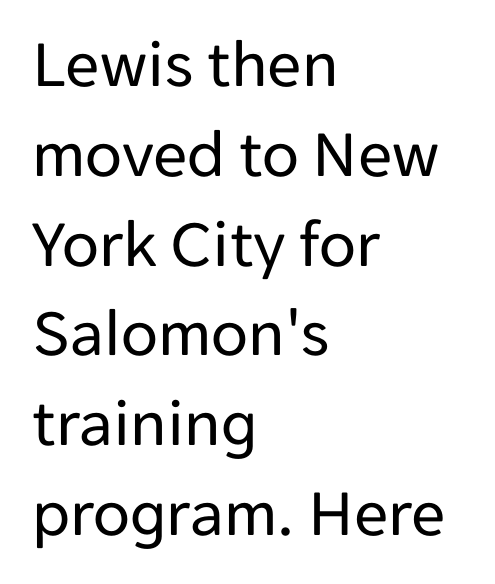
{"serif": "no", "italic": "no", "bold": "no", "weight": "regular", "width": "normal", "stroke_contrast": "low", "x_height": "medium", "monospaced": "no", "underline": "no", "align": "left", "line_spacing": "normal", "line_spacing_ratio": 1.32, "letter_spacing": "normal", "letter_spacing_em": 0.0, "glyph_px": 68}
